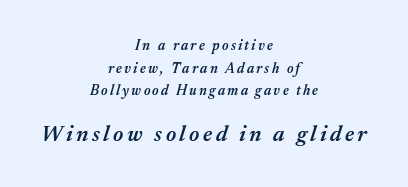
Q: Is the text bold? A: Semi-bold.
Q: Is the text italic (slanted)? A: Yes, it leans right by about 17 degrees.
Q: Is the text underlined? A: No.
Q: How is the paragraph aligned? A: Centered.
Q: Is the spacing between lines tight, normal or loose? A: Normal.
Q: Which block of text is set in a larger size, the first (top) or the second (bottom)? A: The second (bottom) one.
